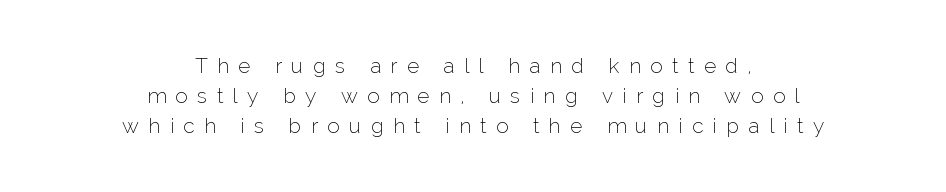
Q: Is the text bold? A: No.
Q: Is the text italic (slanted)? A: No, it is upright.
Q: Is the text underlined? A: No.
Q: How is the paragraph aligned? A: Centered.
Q: Is the spacing between letters normal or unusually wide? A: Unusually wide.
Q: Is the spacing between lines tight, normal or loose? A: Normal.
